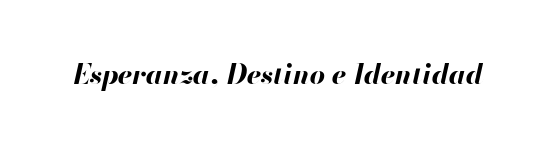
The passage shown has conventional tracking throughout. Honestly, there is no underline to notice here at all. When letters slant like this, we call the style italic. Heavy-handed strokes throughout: this text is bold.
